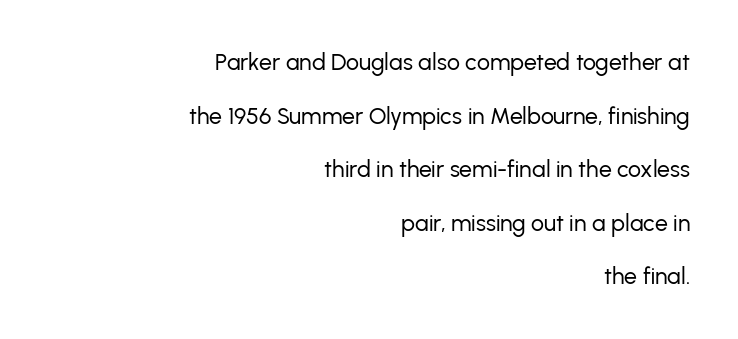
Spacing between characters is what you'd get straight out of the box. Visually the block forms a straight wall on the right and a jagged coastline on the left. In terms of posture, this sample is upright. Type without underlining.
